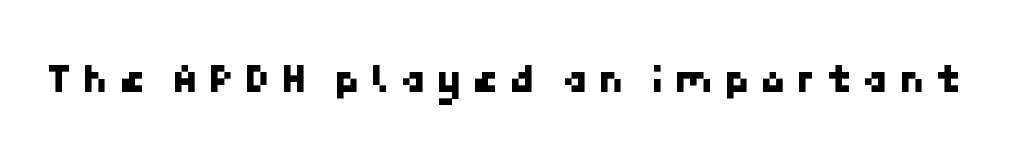
Q: Is the typeface a serif or a sans-serif typeface? A: Sans-serif.
Q: Is the text underlined? A: No.
Q: Is the spacing between letters normal or unusually wide? A: Unusually wide.
Q: Width (condensed, normal, or wide)? A: Normal.
Q: Stroke contrast? A: Low.
Q: x-height? A: Medium.
